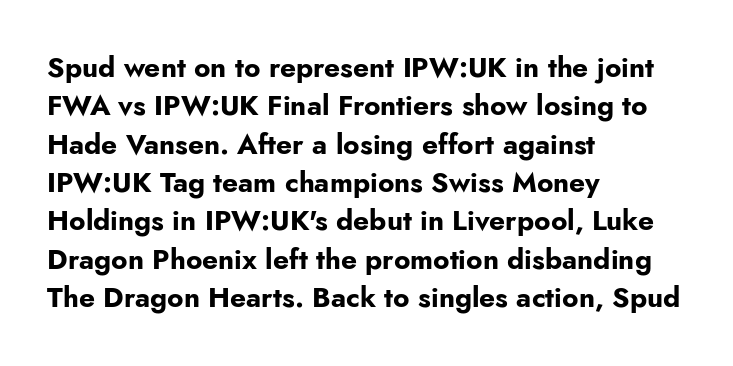
The image shows 28 px bold sans-serif type, upright; set left-aligned, normal line spacing (1.37x), normal letter spacing, not underlined; low stroke contrast and a small x-height.
